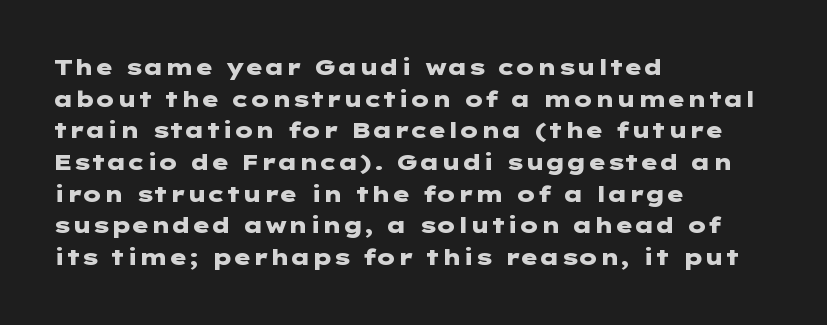
Beneath every word, the page is bare. Successive baselines arrive at the customary interval. It's the straight-up-and-down kind of type. Which margin do the lines hug? The left one — the right edge is uneven. Thick stems and heavy bowls — unmistakably bold.
